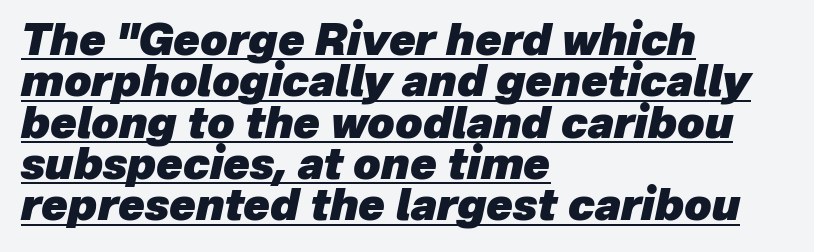
{"italic": "yes", "lean": "right", "slant_degrees": 12, "bold": "yes", "weight": "heavy", "width": "normal", "stroke_contrast": "low", "x_height": "medium", "monospaced": "no", "underline": "yes", "align": "left", "line_spacing": "tight", "line_spacing_ratio": 0.96, "letter_spacing": "normal", "letter_spacing_em": 0.0, "glyph_px": 43}
